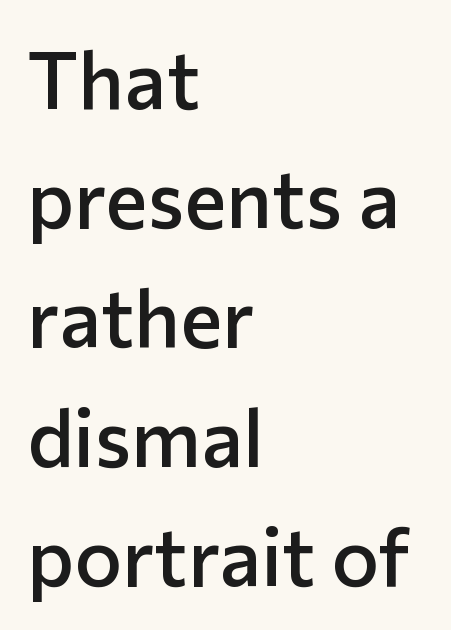
Q: Is the text bold? A: Semi-bold.
Q: Is the text italic (slanted)? A: No, it is upright.
Q: Is the typeface a serif or a sans-serif typeface? A: Sans-serif.
Q: Is the text underlined? A: No.
Q: How is the paragraph aligned? A: Left-aligned.
Q: Is the spacing between letters normal or unusually wide? A: Normal.
Q: Is the spacing between lines tight, normal or loose? A: Normal.
Q: Width (condensed, normal, or wide)? A: Normal.
Q: Stroke contrast? A: Low.
Q: x-height? A: Medium.
Q: Monospaced? A: No.
